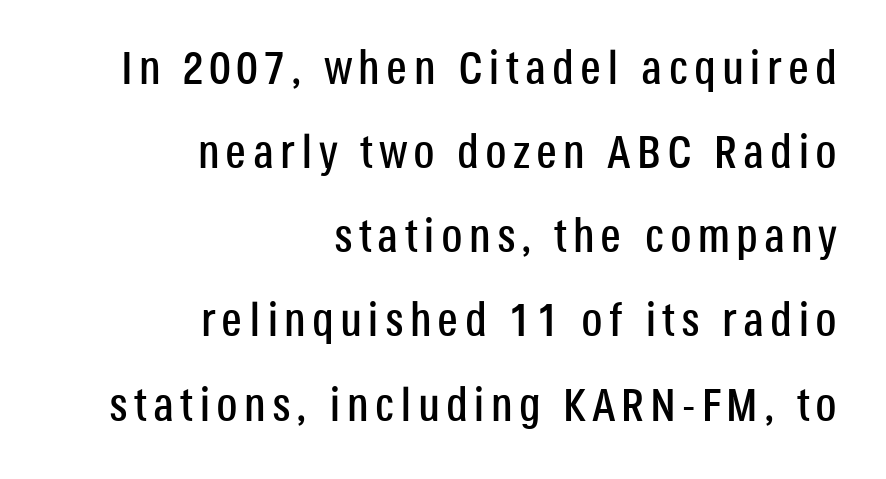
The image shows 47 px condensed sans-serif type, upright; set right-aligned, line spacing 1.79x, not underlined; low stroke contrast and a large x-height.
